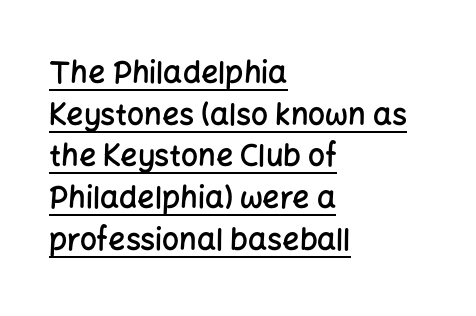
{"serif": "no", "italic": "no", "bold": "semi", "weight": "semibold", "width": "normal", "stroke_contrast": "low", "x_height": "medium", "monospaced": "no", "underline": "yes", "align": "left", "line_spacing": "normal", "line_spacing_ratio": 1.39, "letter_spacing": "normal", "letter_spacing_em": 0.0, "glyph_px": 30}
